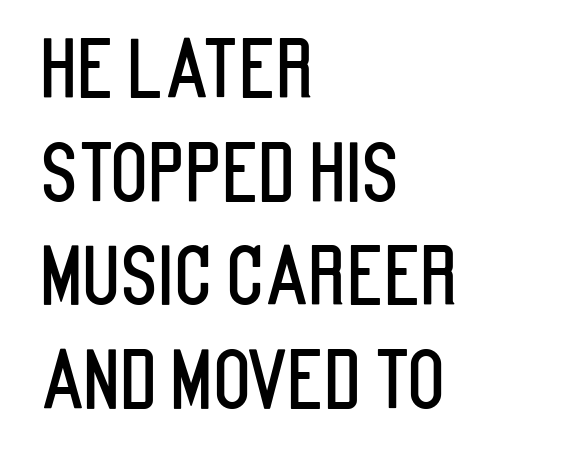
Where is the straight margin? On the left. The axis of the letterforms is exactly vertical. The rendering uses a moderate line-height, typical for paragraphs. Nothing unusual about the tracking: characters are spaced as the font intends. Is this a sans? Yes — the strokes have no serifs.
